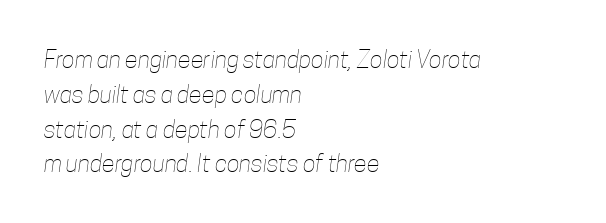
{"bold": "no", "underline": "no", "align": "left", "line_spacing": "normal", "line_spacing_ratio": 1.45, "letter_spacing": "normal", "letter_spacing_em": 0.0, "glyph_px": 24}
